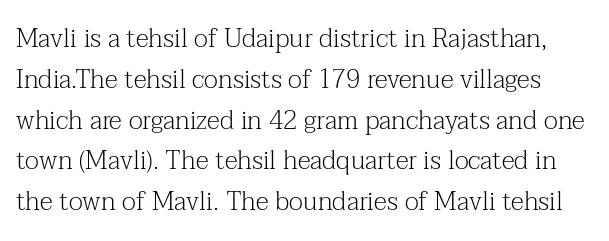
Q: Is the text bold? A: No.
Q: Is the text italic (slanted)? A: No, it is upright.
Q: Is the text underlined? A: No.
Q: Is the spacing between letters normal or unusually wide? A: Normal.
Q: Is the spacing between lines tight, normal or loose? A: Normal.
